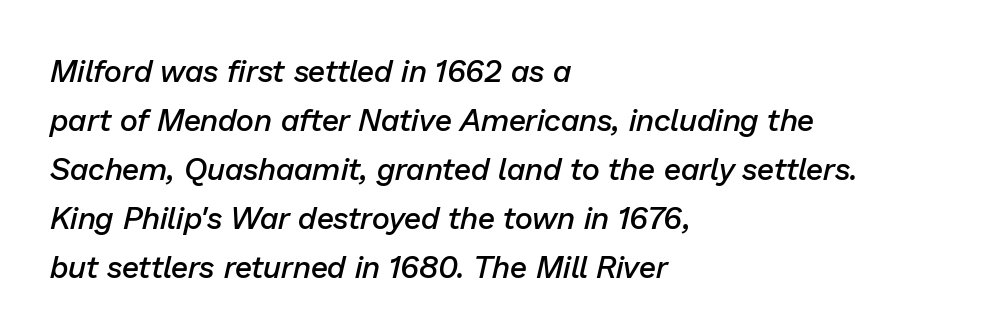
Q: Is the text bold? A: Semi-bold.
Q: Is the text italic (slanted)? A: Yes, it leans right by about 13 degrees.
Q: Is the text underlined? A: No.
Q: How is the paragraph aligned? A: Left-aligned.
Q: Is the spacing between letters normal or unusually wide? A: Normal.
Q: Is the spacing between lines tight, normal or loose? A: Normal.
Q: Width (condensed, normal, or wide)? A: Normal.
Q: Stroke contrast? A: Low.
Q: x-height? A: Medium.
Q: Monospaced? A: No.
